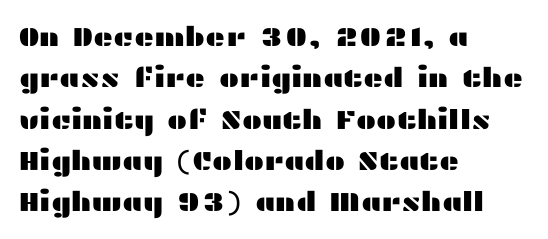
Q: Is the text italic (slanted)? A: No, it is upright.
Q: Is the text underlined? A: No.
Q: How is the paragraph aligned? A: Left-aligned.
Q: Is the spacing between letters normal or unusually wide? A: Normal.
Q: Is the spacing between lines tight, normal or loose? A: Normal.
